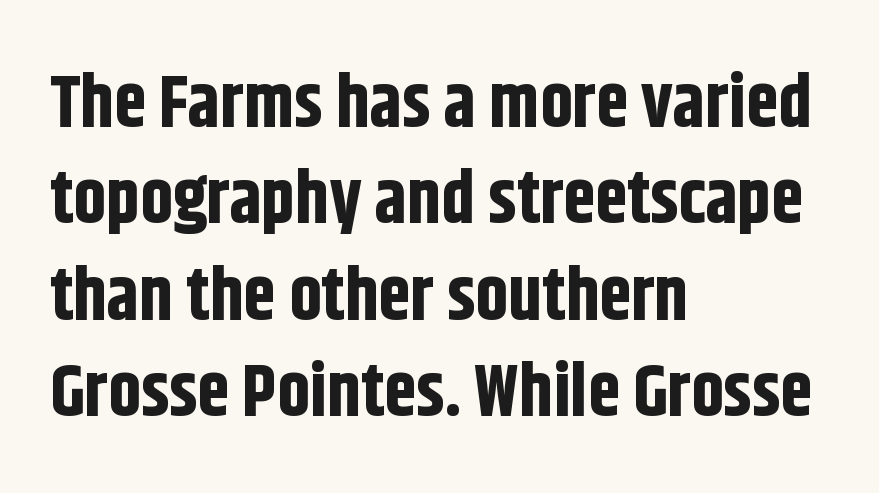
Q: Is the text bold? A: Yes.
Q: Is the text italic (slanted)? A: No, it is upright.
Q: Is the typeface a serif or a sans-serif typeface? A: Sans-serif.
Q: Is the text underlined? A: No.
Q: How is the paragraph aligned? A: Left-aligned.
Q: Is the spacing between letters normal or unusually wide? A: Normal.
Q: Is the spacing between lines tight, normal or loose? A: Normal.
Q: Width (condensed, normal, or wide)? A: Condensed.
Q: Stroke contrast? A: Low.
Q: x-height? A: Large.
Q: Monospaced? A: No.
